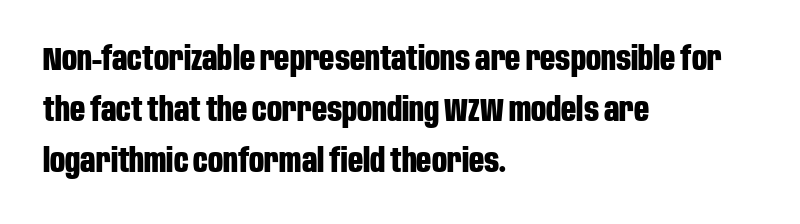
{"serif": "no", "italic": "no", "bold": "yes", "weight": "bold", "width": "condensed", "stroke_contrast": "low", "x_height": "large", "monospaced": "no", "underline": "no", "align": "left", "line_spacing": "normal", "line_spacing_ratio": 1.55, "letter_spacing": "normal", "letter_spacing_em": 0.0, "glyph_px": 33}
